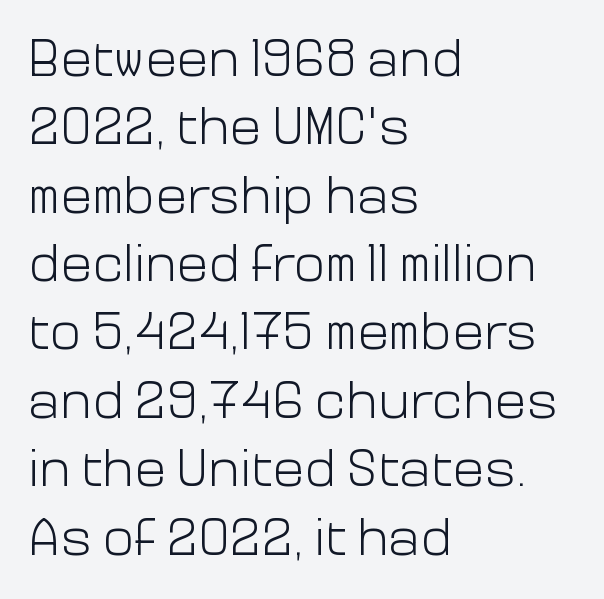
{"serif": "no", "italic": "no", "bold": "no", "weight": "light", "width": "normal", "stroke_contrast": "low", "x_height": "medium", "monospaced": "no", "underline": "no", "align": "left", "line_spacing": "normal", "line_spacing_ratio": 1.29, "letter_spacing": "normal", "letter_spacing_em": 0.0, "glyph_px": 53}
